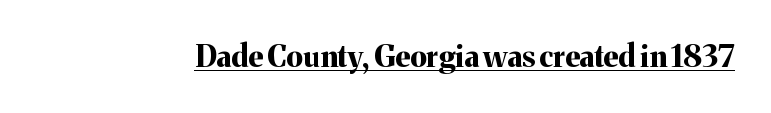
Q: Is the text bold? A: Yes.
Q: Is the text italic (slanted)? A: No, it is upright.
Q: Is the typeface a serif or a sans-serif typeface? A: Serif.
Q: Is the text underlined? A: Yes.
Q: Is the spacing between letters normal or unusually wide? A: Normal.
Q: Width (condensed, normal, or wide)? A: Normal.
Q: Stroke contrast? A: Medium.
Q: x-height? A: Medium.
Q: Monospaced? A: No.
